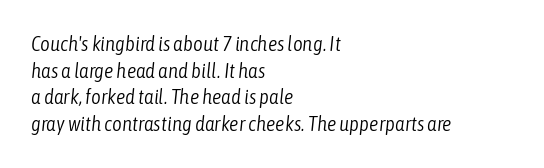
The typeface has the unassuming heft of standard copy or less. The whole block is typeset with a tilt. Between one letter and the next there's only the usual sliver of space. A clean baseline with only descenders dipping below it. The lines in this sample share a left origin and differ only in where they stop. Rows of type keep a routine distance in the vertical direction.
